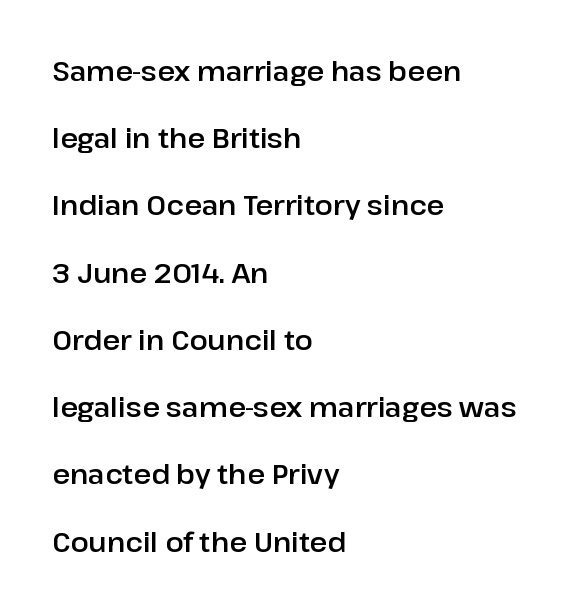
Q: Is the text italic (slanted)? A: No, it is upright.
Q: Is the text underlined? A: No.
Q: How is the paragraph aligned? A: Left-aligned.
Q: Is the spacing between letters normal or unusually wide? A: Normal.
Q: Is the spacing between lines tight, normal or loose? A: Loose.
